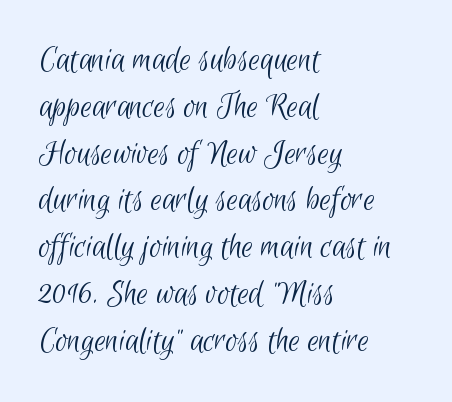
The image shows 36 px light, condensed sans-serif type; set left-aligned, normal line spacing (1.3x), normal letter spacing, not underlined; low stroke contrast and a small x-height.
